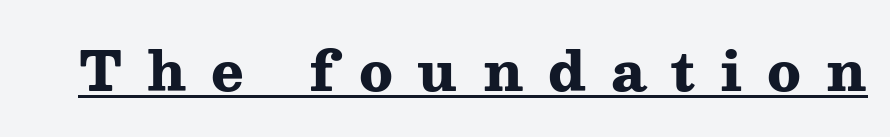
Emphasis by weight is at full strength: bold. The text was rendered using a seriffed face with decorative stroke endings. This sample carries an underscore along the baseline area. You could only call the tracking loose — the letters float apart. This sample uses an upright cut, with every glyph sitting square on the baseline.
